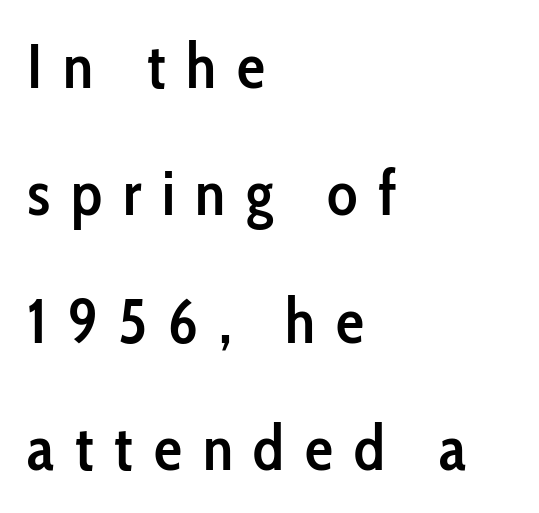
Q: Is the text bold? A: Semi-bold.
Q: Is the text italic (slanted)? A: No, it is upright.
Q: Is the typeface a serif or a sans-serif typeface? A: Sans-serif.
Q: Is the text underlined? A: No.
Q: How is the paragraph aligned? A: Left-aligned.
Q: Is the spacing between letters normal or unusually wide? A: Unusually wide.
Q: Is the spacing between lines tight, normal or loose? A: Loose.
Q: Width (condensed, normal, or wide)? A: Condensed.
Q: Stroke contrast? A: Low.
Q: x-height? A: Medium.
Q: Monospaced? A: No.
